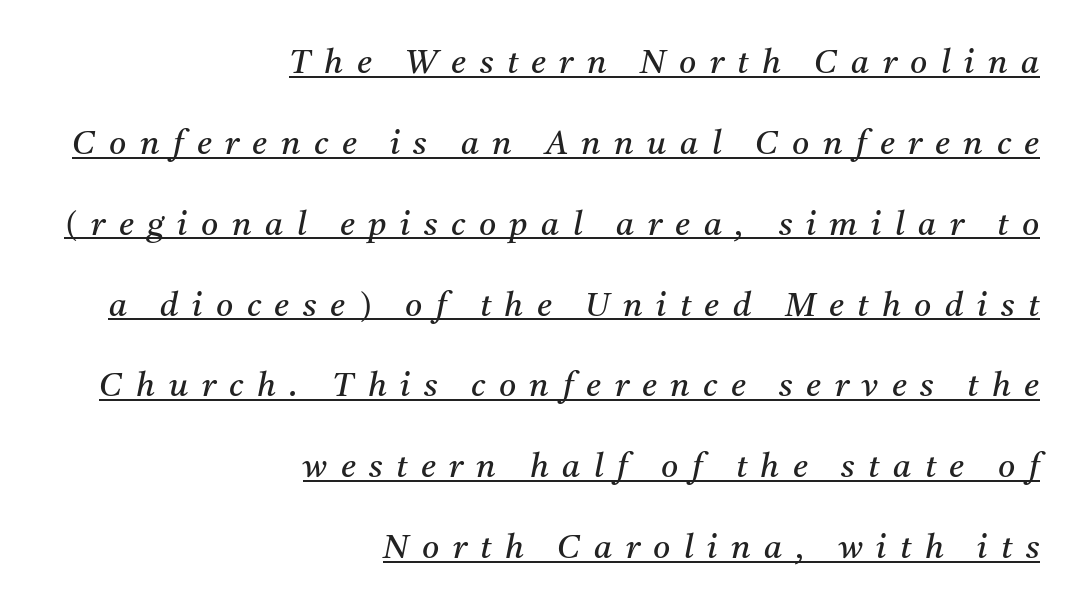
Q: Is the text bold? A: No.
Q: Is the text italic (slanted)? A: Yes, it leans right by about 11 degrees.
Q: Is the typeface a serif or a sans-serif typeface? A: Serif.
Q: Is the text underlined? A: Yes.
Q: How is the paragraph aligned? A: Right-aligned.
Q: Is the spacing between letters normal or unusually wide? A: Unusually wide.
Q: Is the spacing between lines tight, normal or loose? A: Loose.
Q: Width (condensed, normal, or wide)? A: Normal.
Q: Stroke contrast? A: Medium.
Q: x-height? A: Medium.
Q: Monospaced? A: No.
